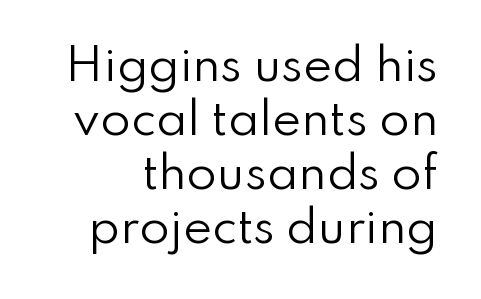
Lines of text with bare space underneath. Weight class: somewhere from thin through regular. Character widths vary here, with narrow letters taking less room than wide ones. Unlike a traditional serif, this face leaves its strokes unadorned.
